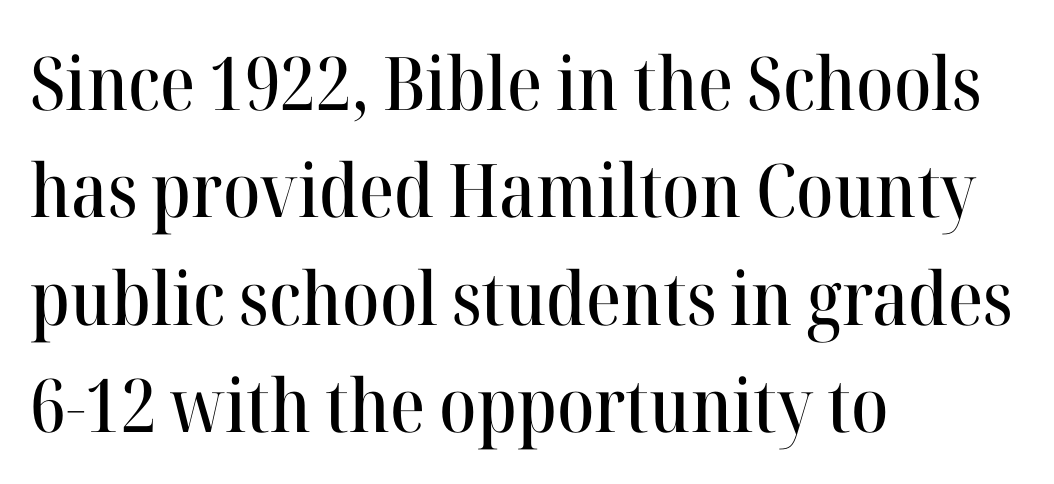
{"serif": "yes", "italic": "no", "width": "normal", "stroke_contrast": "high", "x_height": "medium", "monospaced": "no", "underline": "no", "align": "left", "line_spacing": "normal", "line_spacing_ratio": 1.45, "letter_spacing": "normal", "letter_spacing_em": 0.0, "glyph_px": 74}
